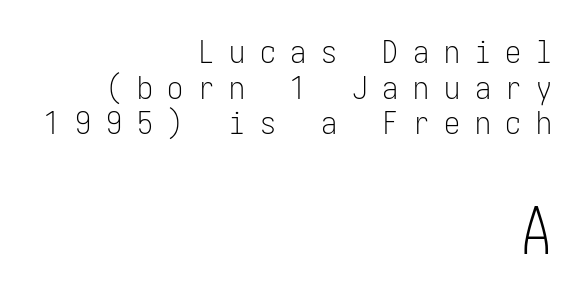
Leading: reduced. The letters look calm and open, with moderate or lighter stems. This sample uses a sans-serif face. You get the small type first, then a jump to larger type.
